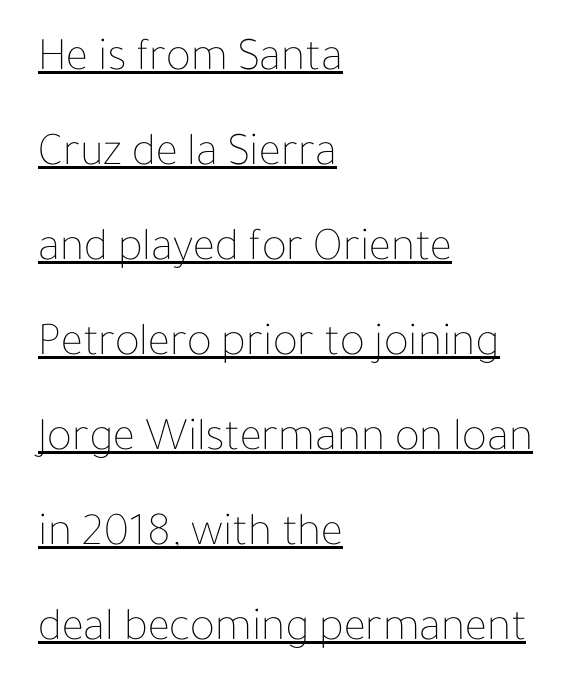
Is there any slant? The stems are plumb. If you measured baseline to baseline, you'd find a long distance. Left-aligned paragraph, ragged on the right. The rendering uses the underline text-decoration. Here the glyphs are tracked normally, forming tight word shapes.
